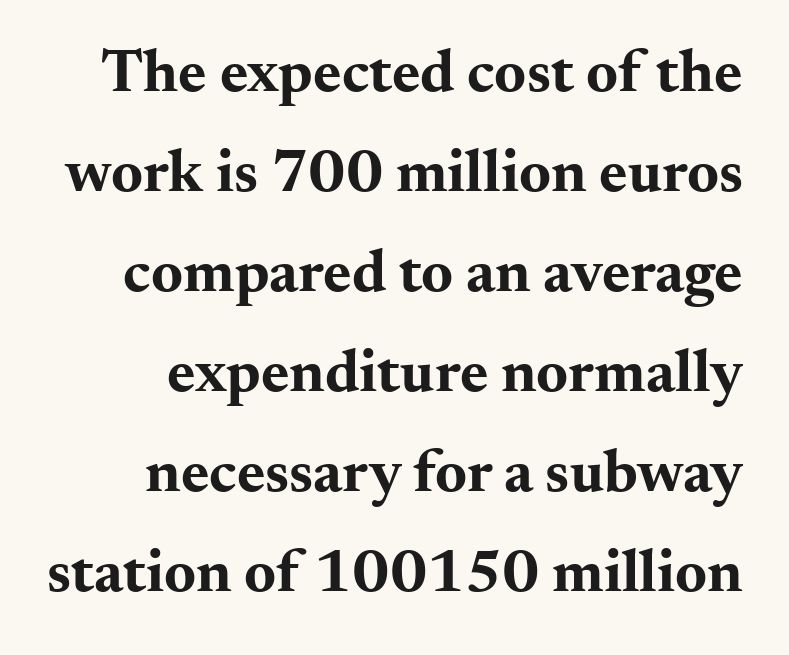
{"serif": "yes", "italic": "no", "bold": "yes", "weight": "bold", "width": "wide", "stroke_contrast": "medium", "x_height": "small", "monospaced": "no", "underline": "no", "line_spacing": "normal", "line_spacing_ratio": 1.64, "letter_spacing": "normal", "letter_spacing_em": 0.0, "glyph_px": 61}
